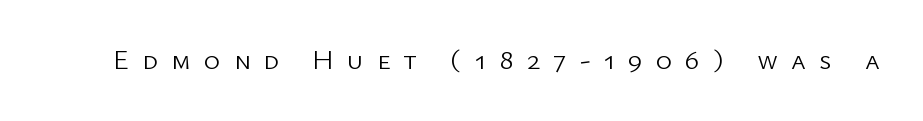
The image shows 28 px light sans-serif type, upright; set unusually wide letter spacing (+0.47 em), not underlined; low stroke contrast and a medium x-height.
